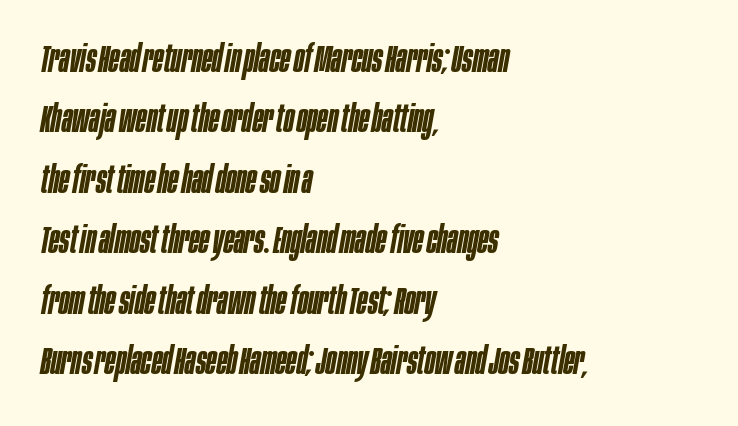
Q: Is the text bold? A: Semi-bold.
Q: Is the text italic (slanted)? A: Yes, it leans right by about 10 degrees.
Q: Is the text underlined? A: No.
Q: How is the paragraph aligned? A: Left-aligned.
Q: Is the spacing between letters normal or unusually wide? A: Normal.
Q: Is the spacing between lines tight, normal or loose? A: Normal.
Q: Width (condensed, normal, or wide)? A: Condensed.
Q: Stroke contrast? A: Low.
Q: x-height? A: Large.
Q: Monospaced? A: No.
